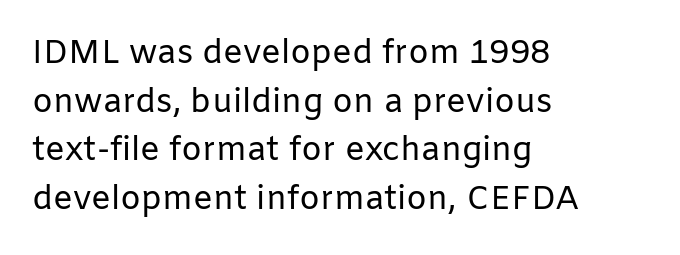
Q: Is the text bold? A: No.
Q: Is the text italic (slanted)? A: No, it is upright.
Q: Is the typeface a serif or a sans-serif typeface? A: Sans-serif.
Q: Is the text underlined? A: No.
Q: How is the paragraph aligned? A: Left-aligned.
Q: Is the spacing between letters normal or unusually wide? A: Normal.
Q: Is the spacing between lines tight, normal or loose? A: Normal.
Q: Width (condensed, normal, or wide)? A: Normal.
Q: Stroke contrast? A: Low.
Q: x-height? A: Medium.
Q: Monospaced? A: No.
